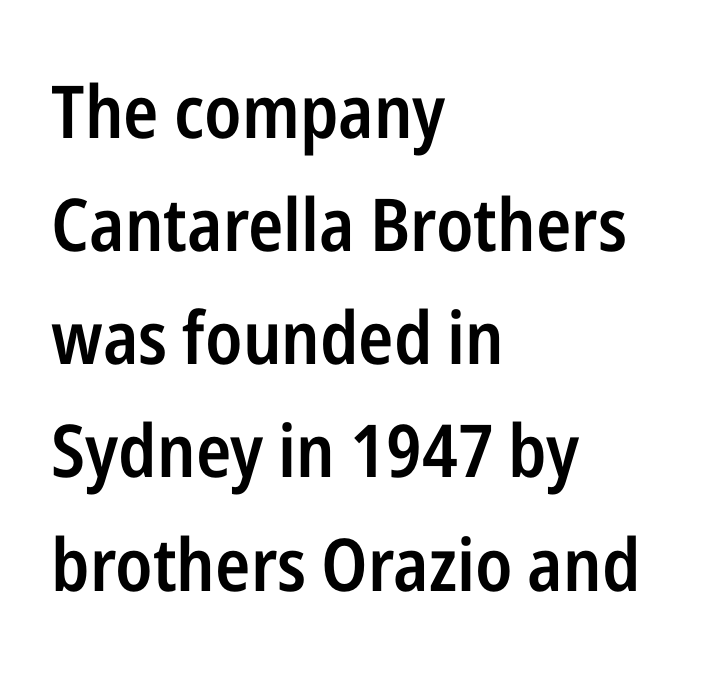
Horizontally, the lines are justified to the leading edge only. Default kerning and tracking; the words read as compact shapes. Designer's note — italics off, roman on. Line spacing here is normal. Is this a fixed-width face? No — the glyphs have proportional, varying widths. The passage shown is not underscored anywhere.
